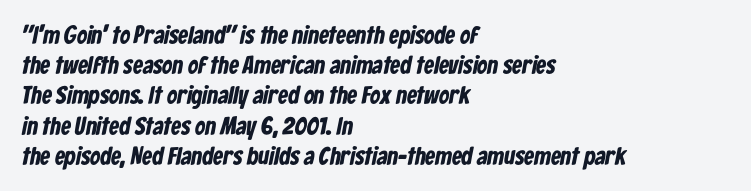
Q: Is the text bold? A: Yes.
Q: Is the text underlined? A: No.
Q: How is the paragraph aligned? A: Left-aligned.
Q: Is the spacing between letters normal or unusually wide? A: Normal.
